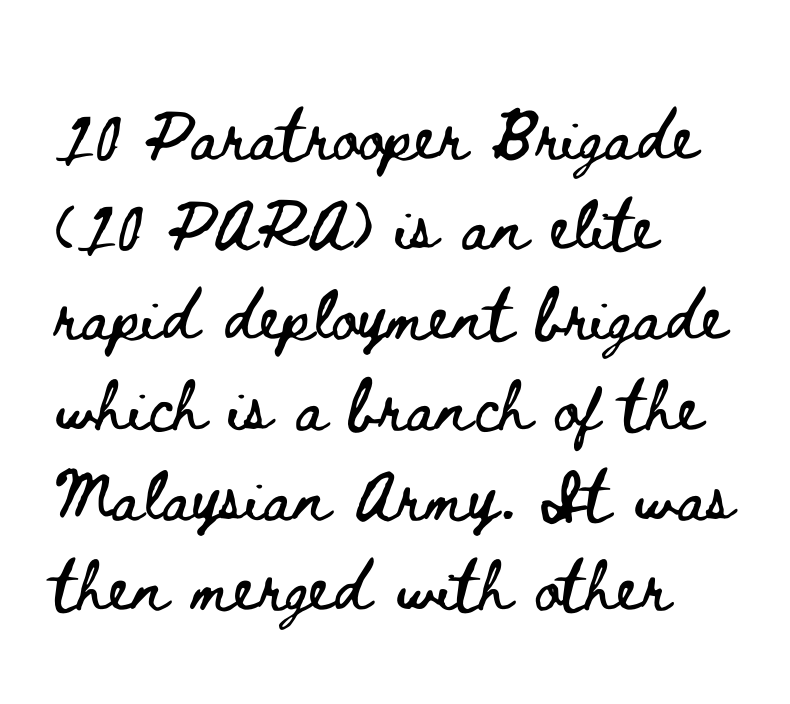
The gaps between neighbouring characters are ordinary and unremarkable. Note the varied advance widths — an 'i' is clearly narrower than an 'm'. The block of text has a typical density, with ordinary space between rows.
